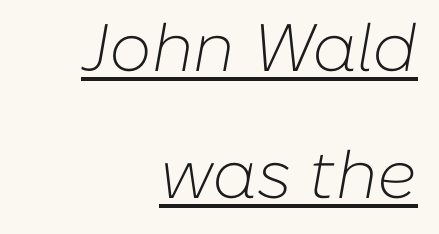
Q: Is the text bold? A: No.
Q: Is the text italic (slanted)? A: Yes, it leans right by about 10 degrees.
Q: Is the text underlined? A: Yes.
Q: How is the paragraph aligned? A: Right-aligned.
Q: Is the spacing between letters normal or unusually wide? A: Normal.
Q: Width (condensed, normal, or wide)? A: Normal.
Q: Stroke contrast? A: Low.
Q: x-height? A: Medium.
Q: Monospaced? A: No.
